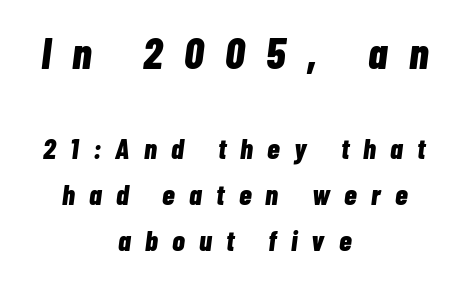
The image shows 44 px bold, condensed type, italic (leaning right); set centered, normal line spacing (1.59x), unusually wide letter spacing (+0.49 em), not underlined; the first (top) block is 1.52x larger; low stroke contrast and a medium x-height.
